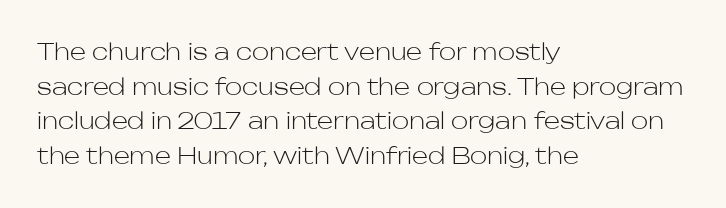
Vertical strokes here are truly vertical. Is the block centered? No — it sits flush against the left margin. Standard letterfit; no display-style spreading of the glyphs. This is not heavy type; no bold has been used.
